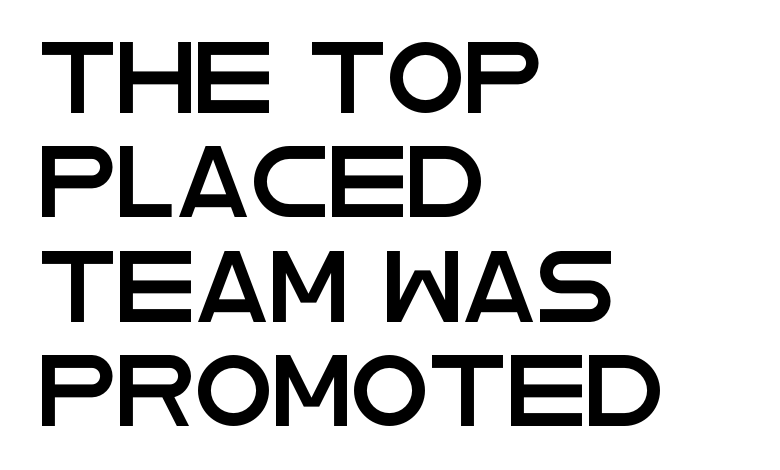
The image shows 71 px wide sans-serif type, upright; set left-aligned, normal line spacing (1.47x), normal letter spacing, not underlined; low stroke contrast and a large x-height.
